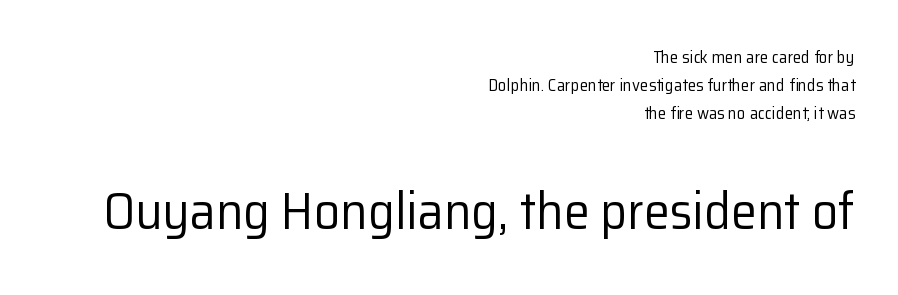
{"serif": "no", "italic": "no", "bold": "no", "weight": "regular", "width": "normal", "stroke_contrast": "low", "x_height": "medium", "monospaced": "no", "underline": "no", "align": "right", "line_spacing": "normal", "line_spacing_ratio": 1.65, "letter_spacing": "normal", "letter_spacing_em": 0.0, "larger_block": "second", "size_ratio": 3.06, "glyph_px": 52}
